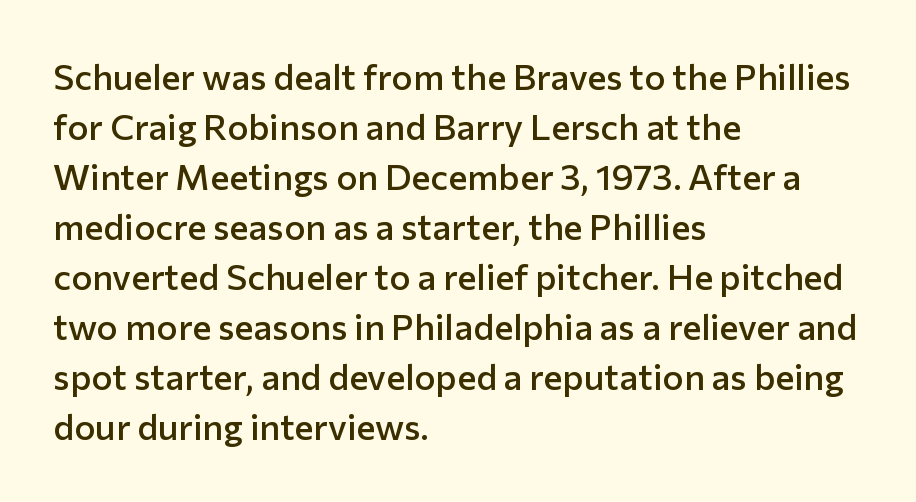
The image shows 36 px semibold sans-serif type, upright; set left-aligned, normal line spacing (1.39x), normal letter spacing, not underlined; low stroke contrast and a medium x-height.
